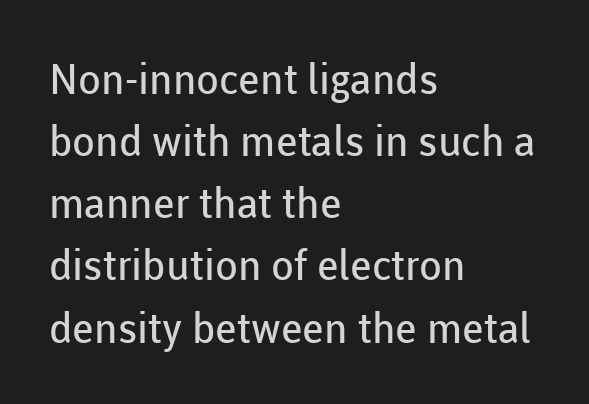
The image shows 42 px regular-weight sans-serif type, upright; set left-aligned, normal line spacing (1.48x), normal letter spacing, not underlined; low stroke contrast and a medium x-height.
